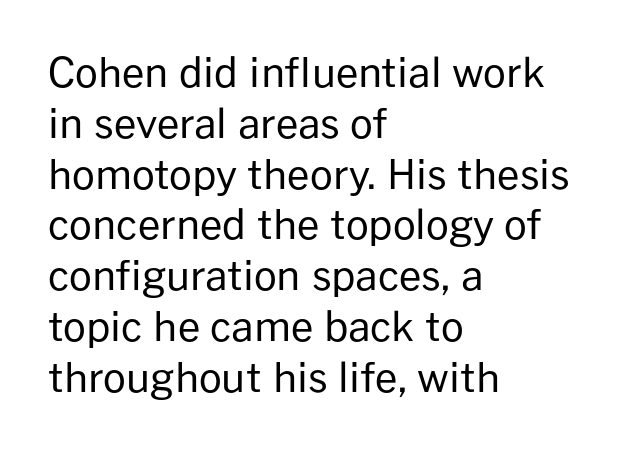
{"serif": "no", "italic": "no", "bold": "no", "weight": "regular", "width": "normal", "stroke_contrast": "low", "x_height": "medium", "monospaced": "no", "underline": "no", "align": "left", "line_spacing": "normal", "line_spacing_ratio": 1.27, "letter_spacing": "normal", "letter_spacing_em": 0.0, "glyph_px": 40}
